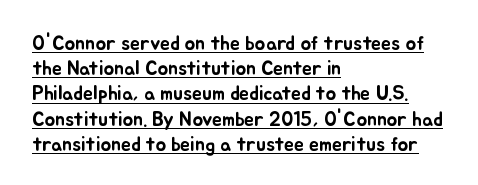
The image shows 20 px text type, upright; set left-aligned, normal line spacing (1.26x), normal letter spacing, underlined.
